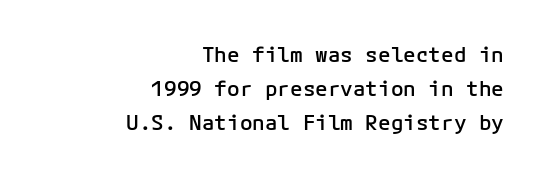
Q: Is the text bold? A: Semi-bold.
Q: Is the text italic (slanted)? A: No, it is upright.
Q: Is the text underlined? A: No.
Q: How is the paragraph aligned? A: Right-aligned.
Q: Is the spacing between letters normal or unusually wide? A: Normal.
Q: Is the spacing between lines tight, normal or loose? A: Normal.
